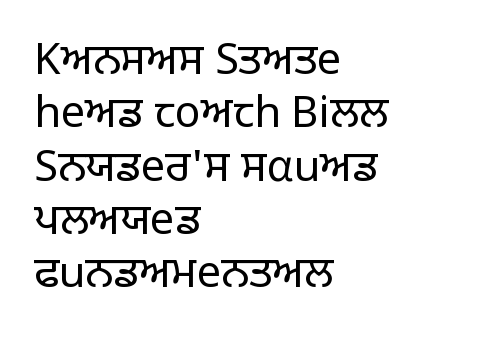
The image shows 43 px regular-weight sans-serif type, upright; set left-aligned, line spacing 1.24x, normal letter spacing, not underlined; low stroke contrast and a large x-height.
